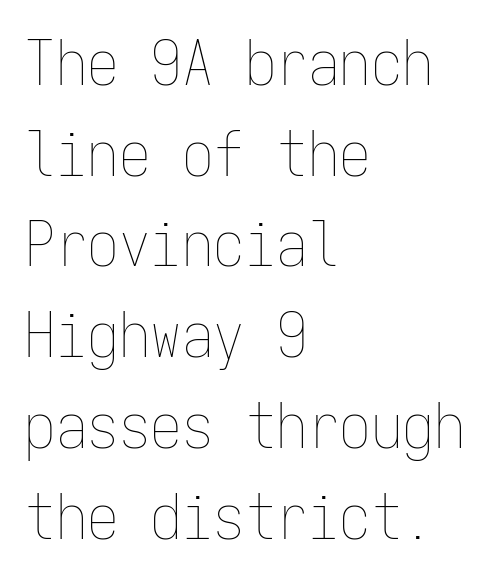
Q: Is the text bold? A: No.
Q: Is the text italic (slanted)? A: No, it is upright.
Q: Is the text underlined? A: No.
Q: How is the paragraph aligned? A: Left-aligned.
Q: Is the spacing between letters normal or unusually wide? A: Normal.
Q: Is the spacing between lines tight, normal or loose? A: Normal.
Q: Width (condensed, normal, or wide)? A: Condensed.
Q: Stroke contrast? A: Low.
Q: x-height? A: Medium.
Q: Monospaced? A: Yes.
